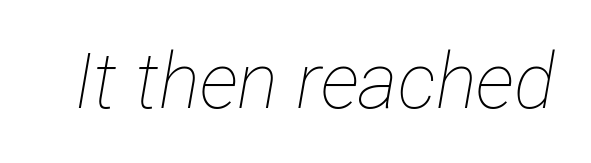
{"italic": "yes", "lean": "right", "slant_degrees": 12, "bold": "no", "weight": "thin", "width": "condensed", "stroke_contrast": "low", "x_height": "medium", "monospaced": "no", "underline": "no", "letter_spacing": "normal", "letter_spacing_em": 0.0, "glyph_px": 77}
